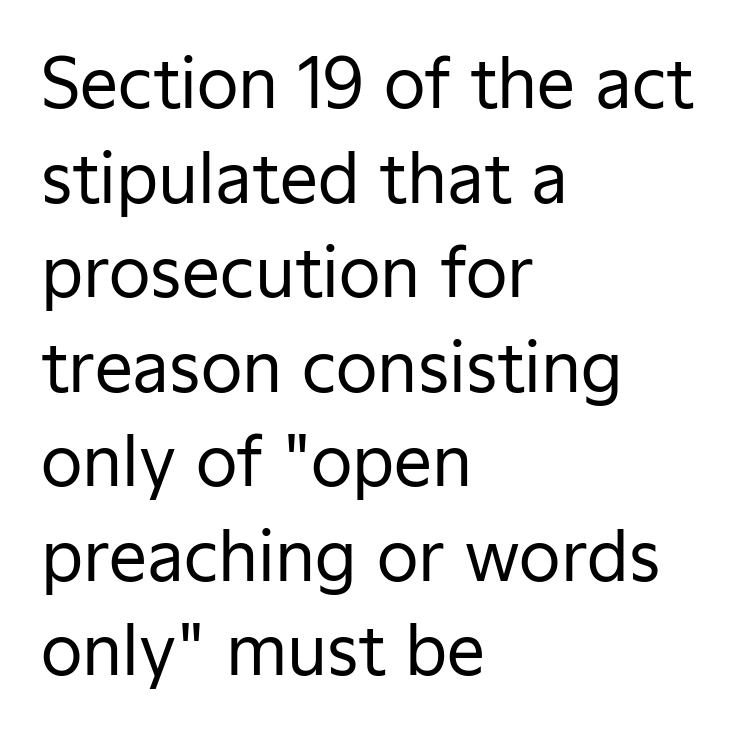
Rule under the text: the space is simply empty. A student would call this left alignment; a typographer would say flush left, rag right. Compared with typical paragraphs, the rows here are spaced about the same. Observe the ordinary spacing: letters are neighbours, not strangers.
